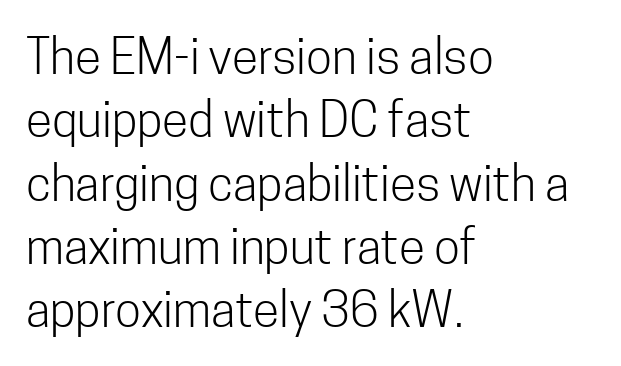
The image shows 48 px light, condensed sans-serif type, upright; set left-aligned, normal line spacing (1.32x), normal letter spacing, not underlined; low stroke contrast and a medium x-height.
